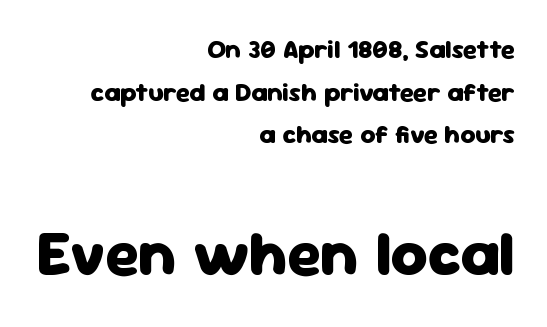
Q: Is the text bold? A: Yes.
Q: Is the text italic (slanted)? A: No, it is upright.
Q: Is the typeface a serif or a sans-serif typeface? A: Sans-serif.
Q: Is the text underlined? A: No.
Q: How is the paragraph aligned? A: Right-aligned.
Q: Is the spacing between letters normal or unusually wide? A: Normal.
Q: Is the spacing between lines tight, normal or loose? A: Normal.
Q: Which block of text is set in a larger size, the first (top) or the second (bottom)? A: The second (bottom) one.
Q: Width (condensed, normal, or wide)? A: Normal.
Q: Stroke contrast? A: Low.
Q: x-height? A: Medium.
Q: Monospaced? A: No.
